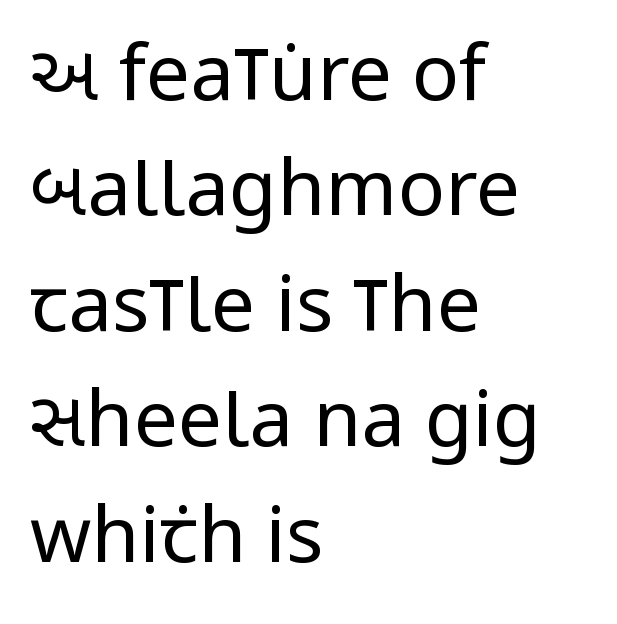
{"serif": "no", "italic": "no", "bold": "no", "weight": "regular", "width": "condensed", "stroke_contrast": "low", "x_height": "large", "monospaced": "no", "underline": "no", "align": "left", "line_spacing": "normal", "line_spacing_ratio": 1.48, "letter_spacing": "normal", "letter_spacing_em": 0.0, "glyph_px": 78}
